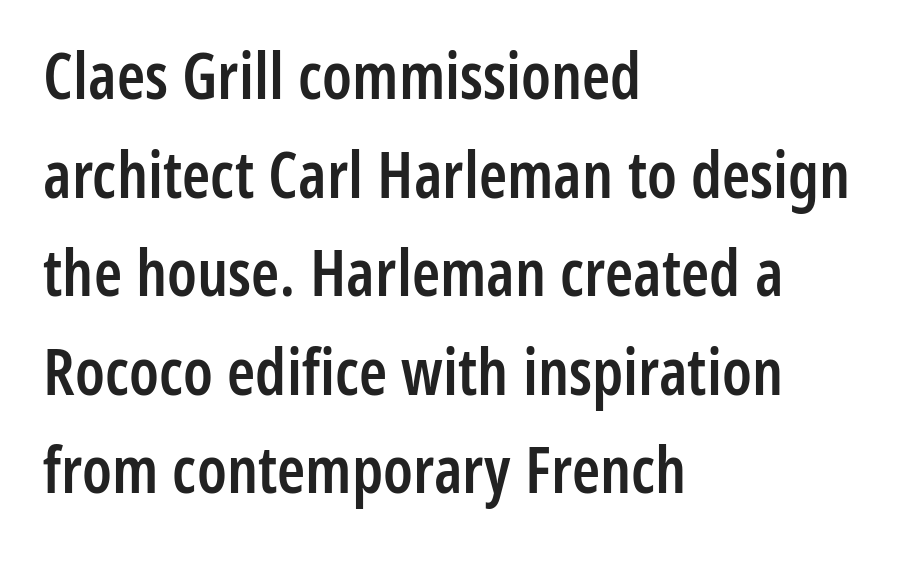
Q: Is the text bold? A: Semi-bold.
Q: Is the text italic (slanted)? A: No, it is upright.
Q: Is the typeface a serif or a sans-serif typeface? A: Sans-serif.
Q: Is the text underlined? A: No.
Q: How is the paragraph aligned? A: Left-aligned.
Q: Is the spacing between letters normal or unusually wide? A: Normal.
Q: Is the spacing between lines tight, normal or loose? A: Normal.
Q: Width (condensed, normal, or wide)? A: Condensed.
Q: Stroke contrast? A: Low.
Q: x-height? A: Medium.
Q: Monospaced? A: No.
